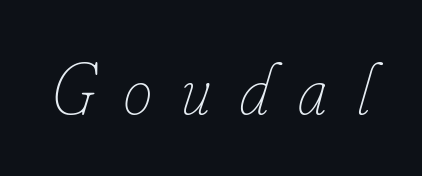
Q: Is the text bold? A: No.
Q: Is the text italic (slanted)? A: Yes, it leans right by about 16 degrees.
Q: Is the text underlined? A: No.
Q: Is the spacing between letters normal or unusually wide? A: Unusually wide.
Q: Width (condensed, normal, or wide)? A: Condensed.
Q: Stroke contrast? A: Low.
Q: x-height? A: Small.
Q: Monospaced? A: No.
